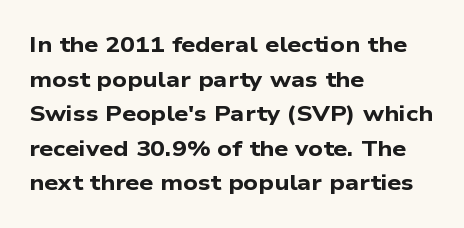
Q: Is the text bold? A: Yes.
Q: Is the text underlined? A: No.
Q: How is the paragraph aligned? A: Left-aligned.
Q: Is the spacing between letters normal or unusually wide? A: Normal.
Q: Is the spacing between lines tight, normal or loose? A: Normal.
